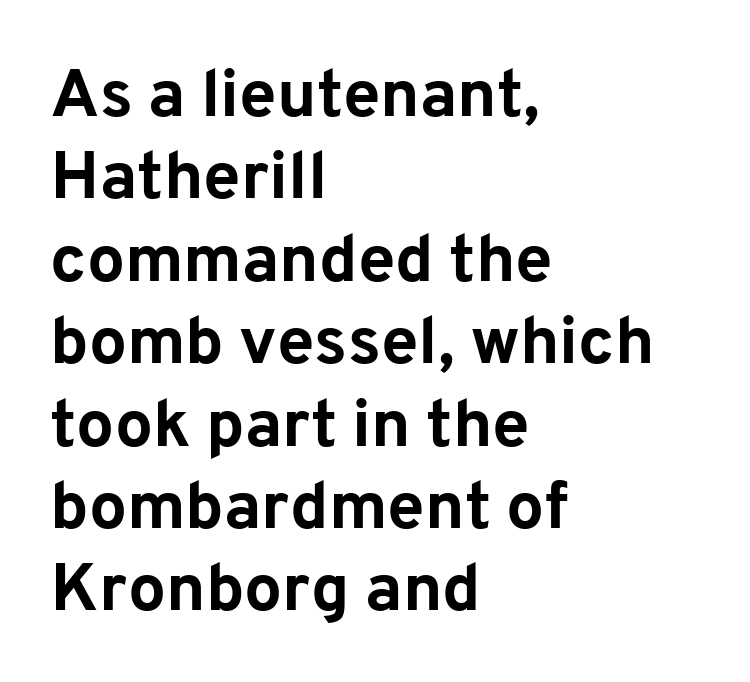
The specimen omits any rule beneath the text block's lines. All the whitespace from short lines collects on the right. The specimen reads as upright at a glance. A typesetter would call this proportional, since set widths differ per character.
